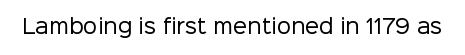
{"italic": "no", "bold": "no", "underline": "no", "letter_spacing": "normal", "letter_spacing_em": 0.0, "glyph_px": 20}
